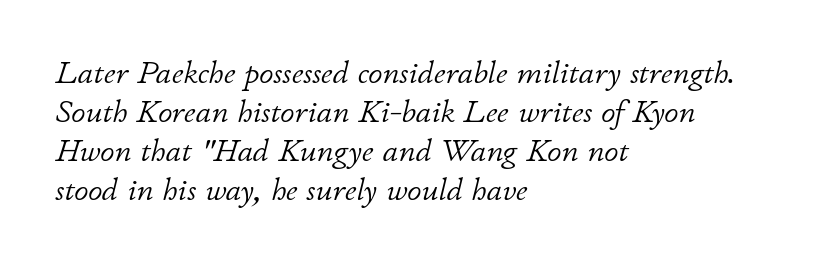
The image shows 32 px light type, italic (leaning right); set left-aligned, line spacing 1.22x, normal letter spacing, not underlined; low stroke contrast and a small x-height.
